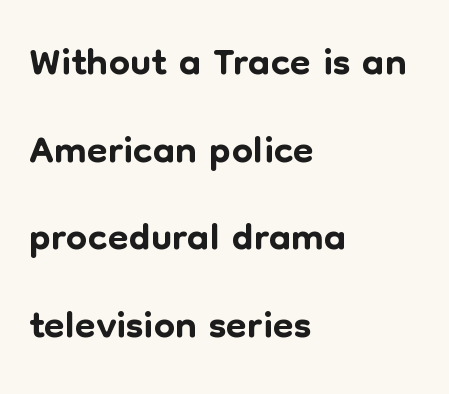
The image shows 60 px sans-serif type, upright; set left-aligned, normal line spacing (1.46x), normal letter spacing, not underlined; low stroke contrast and a medium x-height.
